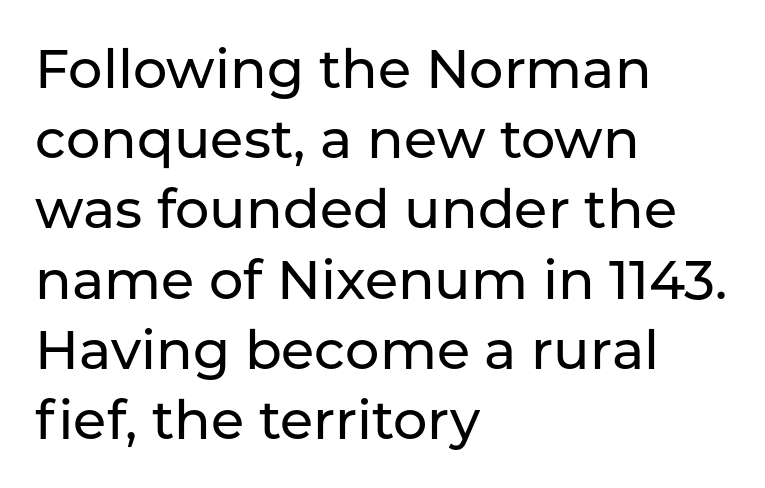
Q: Is the text italic (slanted)? A: No, it is upright.
Q: Is the typeface a serif or a sans-serif typeface? A: Sans-serif.
Q: Is the text underlined? A: No.
Q: How is the paragraph aligned? A: Left-aligned.
Q: Is the spacing between letters normal or unusually wide? A: Normal.
Q: Is the spacing between lines tight, normal or loose? A: Normal.
Q: Width (condensed, normal, or wide)? A: Normal.
Q: Stroke contrast? A: Low.
Q: x-height? A: Medium.
Q: Monospaced? A: No.
